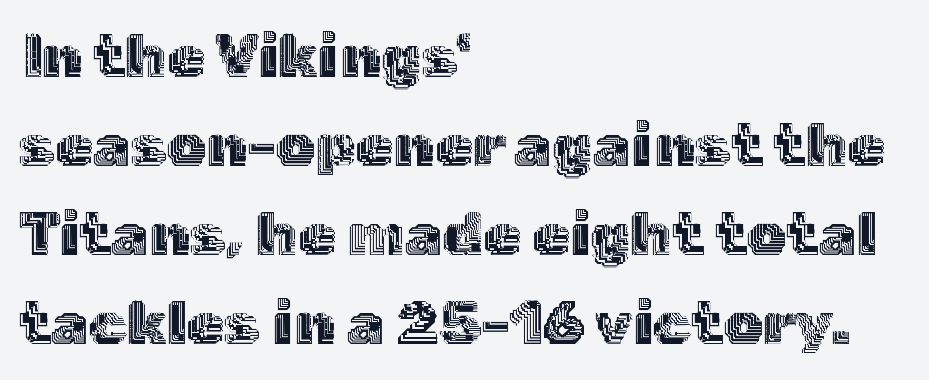
The image shows 61 px text type, upright; set left-aligned, normal line spacing (1.46x), normal letter spacing, not underlined; a medium x-height.
